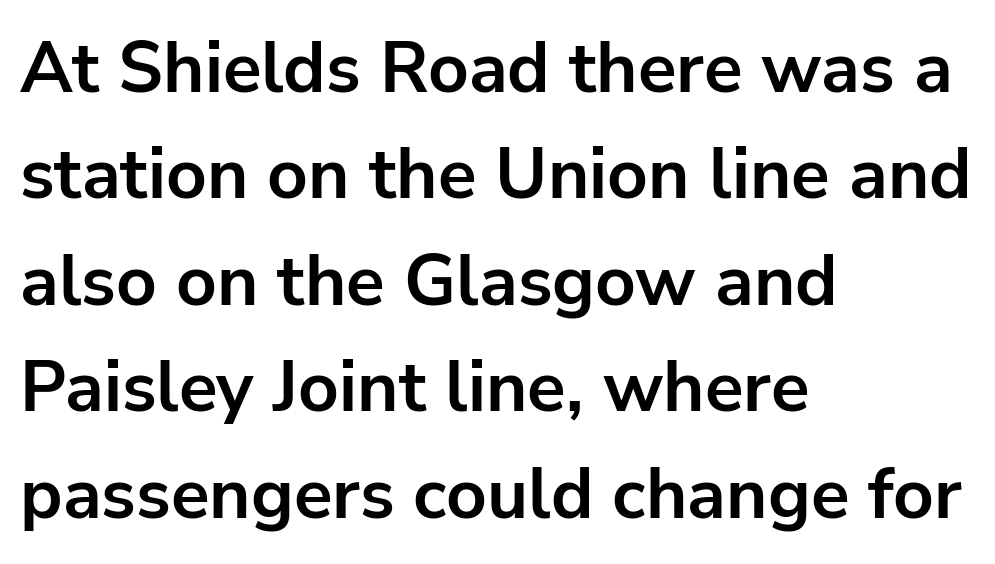
Look at the bottom of the vertical strokes: they stop flat, with no serifs. Compared with an ordinary text face, these strokes are far heavier — a full bold. This sample is left-justified, so line endings fall wherever the words run out. Does the lettering tilt? It doesn't — this is upright. A typesetter would call this leading conventional body-copy spacing. Letter spacing: default.
